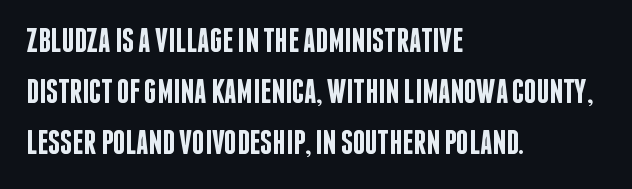
Baseline-to-baseline distance is the conventional proportion of letter height. The rendering uses natural spacing where letterforms have individual widths. The text was rendered using a sans face with plain stroke endings. This sample uses plain, unmodified letter spacing. The font is running at a semibold setting, under full bold.
